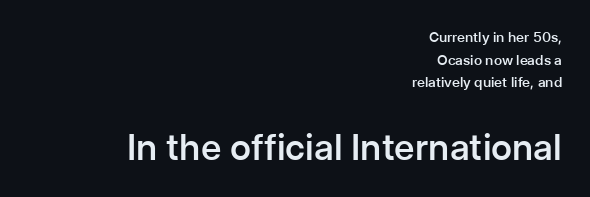
Of the two passages, the one underneath uses the larger point size. Decoration check: the copy has no underline. Horizontal alignment here is rightward, an uncommon choice for prose. Slightly chunky letters — semibold, I'd say, not full bold.
